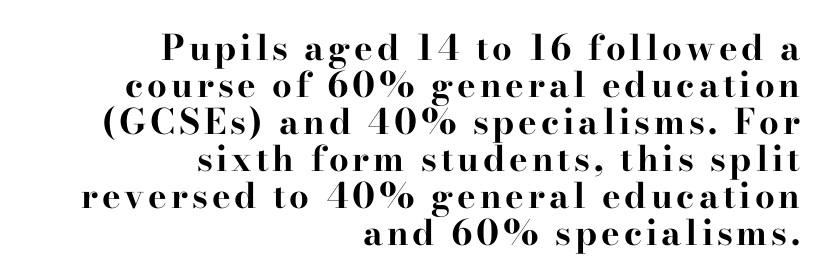
The glyphs are unaccompanied by any horizontal stroke below them. Each letter keeps its own natural width here, so spacing adapts to shape. The rendering shows small feet on the letterforms — a serif design. These words are printed bold, with thick strokes throughout. Is the block centered? No — it sits flush against the right margin.
